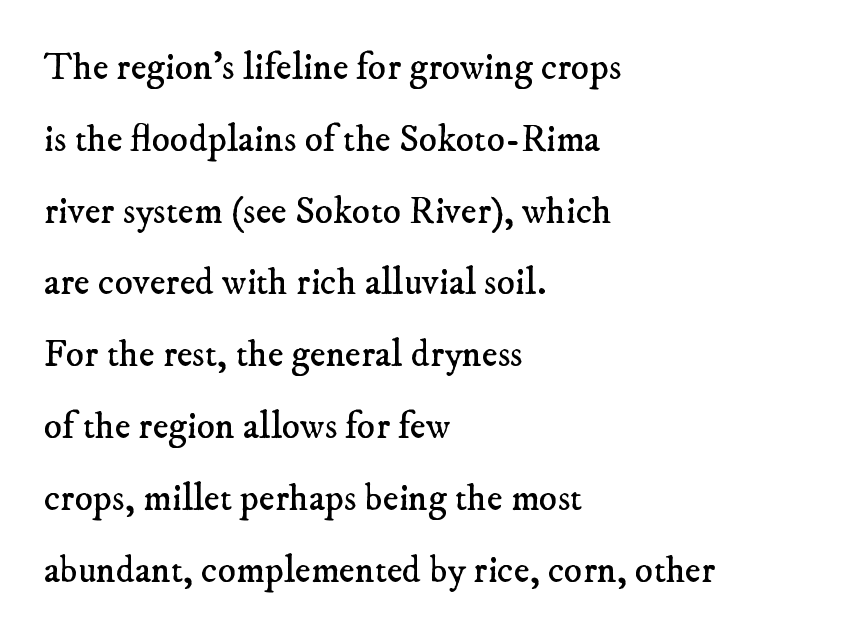
Horizontally, the lines are justified to the leading edge only. This sample has the flowing, uneven cadence of proportional lettering. Caption: standard tracking, unaltered. Has an underline been added? It has not. The font family rendered here belongs to the serif group.
